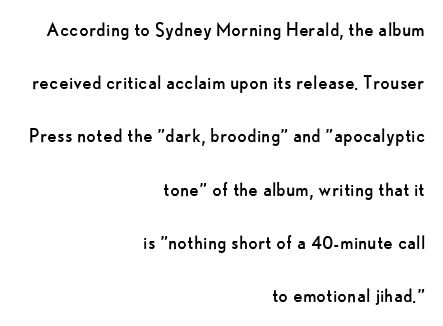
The passage shown is not bold in any degree. No extra tracking has been applied to these lines. Line ends are locked; line starts wander. The space beneath each line is pristine and unruled. Airy leading.
